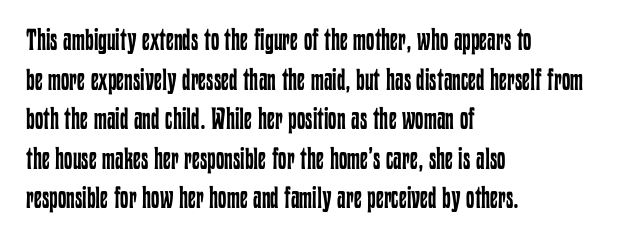
Q: Is the text bold? A: No.
Q: Is the text italic (slanted)? A: No, it is upright.
Q: Is the text underlined? A: No.
Q: How is the paragraph aligned? A: Left-aligned.
Q: Is the spacing between letters normal or unusually wide? A: Normal.
Q: Is the spacing between lines tight, normal or loose? A: Normal.
Q: Width (condensed, normal, or wide)? A: Condensed.
Q: Stroke contrast? A: Low.
Q: x-height? A: Medium.
Q: Monospaced? A: No.
